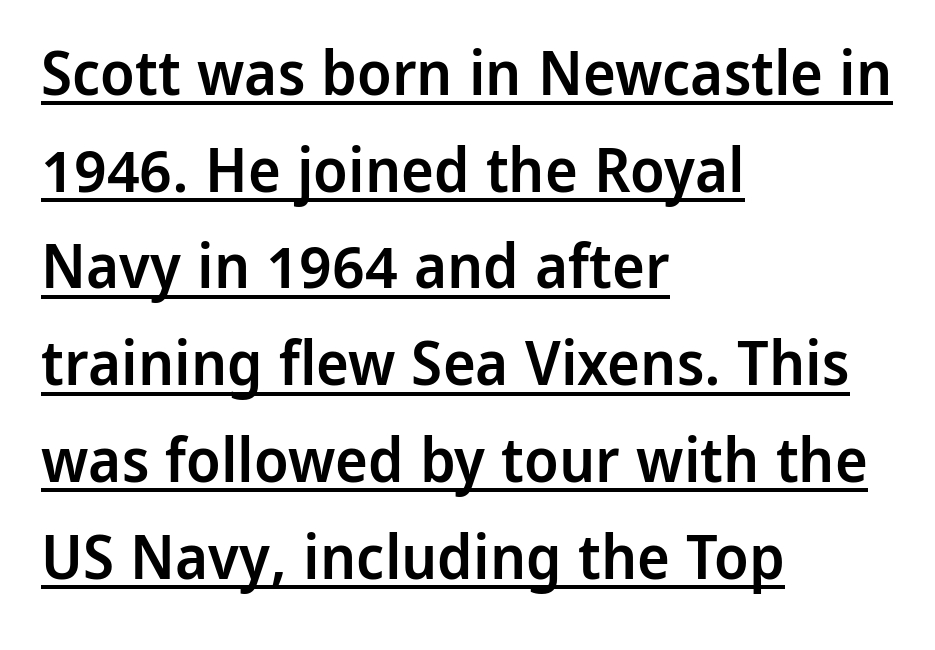
{"serif": "no", "italic": "no", "bold": "semi", "weight": "semibold", "width": "normal", "stroke_contrast": "low", "x_height": "medium", "monospaced": "no", "underline": "yes", "align": "left", "line_spacing": "normal", "line_spacing_ratio": 1.56, "letter_spacing": "normal", "letter_spacing_em": 0.0, "glyph_px": 62}
